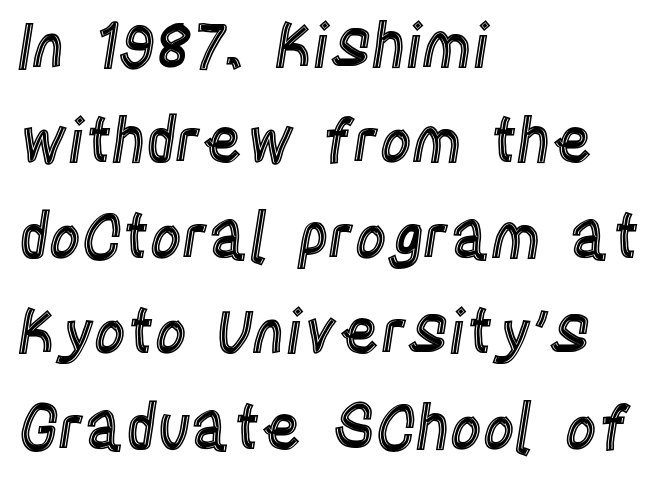
{"width": "condensed", "x_height": "large", "monospaced": "no", "underline": "no", "align": "left", "line_spacing": "normal", "line_spacing_ratio": 1.54, "letter_spacing": "normal", "letter_spacing_em": 0.0, "glyph_px": 62}
